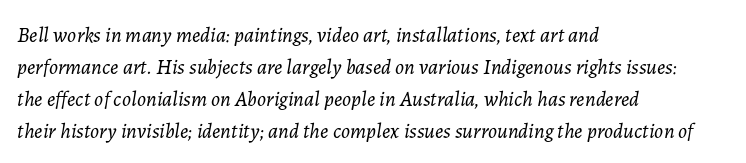
Q: Is the text bold? A: No.
Q: Is the text italic (slanted)? A: Yes, it leans right by about 7 degrees.
Q: Is the text underlined? A: No.
Q: How is the paragraph aligned? A: Left-aligned.
Q: Is the spacing between letters normal or unusually wide? A: Normal.
Q: Is the spacing between lines tight, normal or loose? A: Normal.
